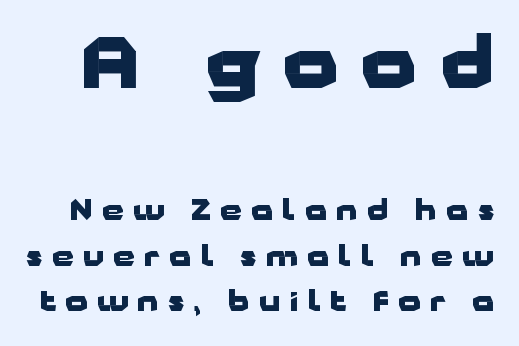
The image shows 70 px heavy, wide sans-serif type, upright; set normal line spacing (1.62x), unusually wide letter spacing (+0.33 em), not underlined; the first (top) block is 2.5x larger; low stroke contrast and a medium x-height.
